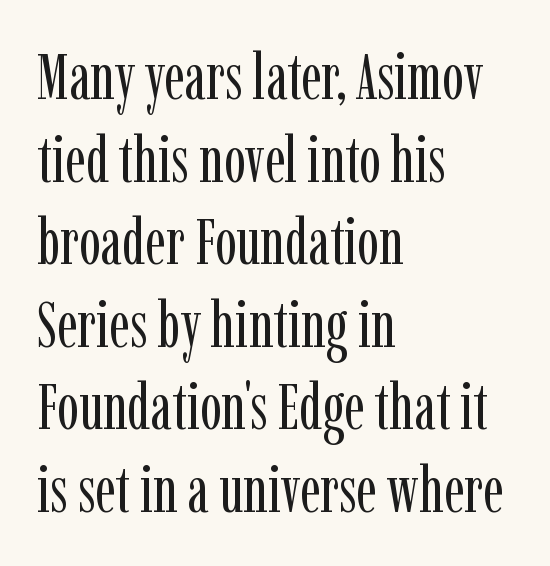
The image shows 65 px regular-weight, condensed serif type, upright; set left-aligned, normal line spacing (1.27x), normal letter spacing, not underlined; low stroke contrast and a medium x-height.
